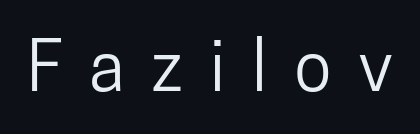
In terms of letterspacing, this is a distinctly airy, spread setting. Here the designer chose a conventional face with non-uniform glyph widths. Grotesque or geometric, the face here clearly has no serifs. The typography opts for an upright posture over an oblique one. The strip under each line holds only bare page.
